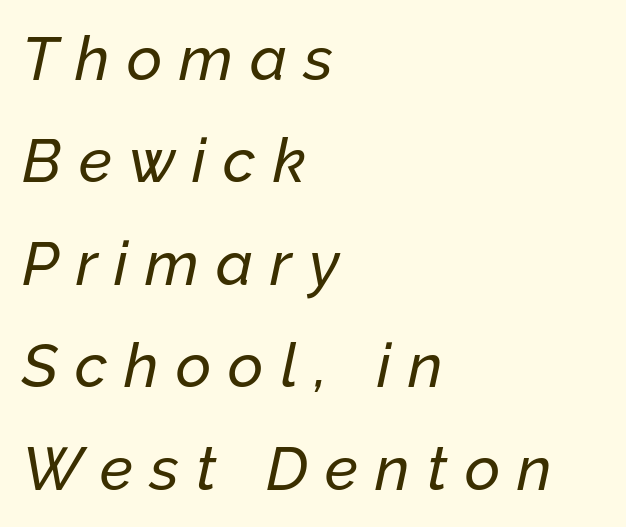
Q: Is the text italic (slanted)? A: Yes, it leans right by about 12 degrees.
Q: Is the text underlined? A: No.
Q: How is the paragraph aligned? A: Left-aligned.
Q: Is the spacing between letters normal or unusually wide? A: Unusually wide.
Q: Is the spacing between lines tight, normal or loose? A: Normal.
Q: Width (condensed, normal, or wide)? A: Normal.
Q: Stroke contrast? A: Low.
Q: x-height? A: Medium.
Q: Monospaced? A: No.
